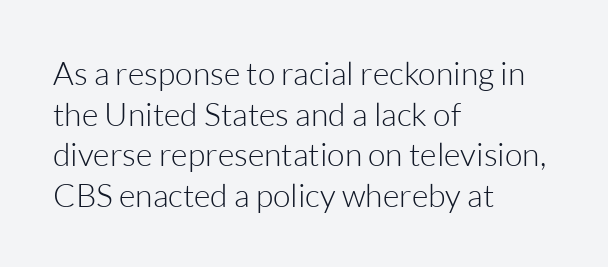
The image shows 32 px light sans-serif type, upright; set left-aligned, normal line spacing (1.27x), normal letter spacing, not underlined; low stroke contrast and a medium x-height.
